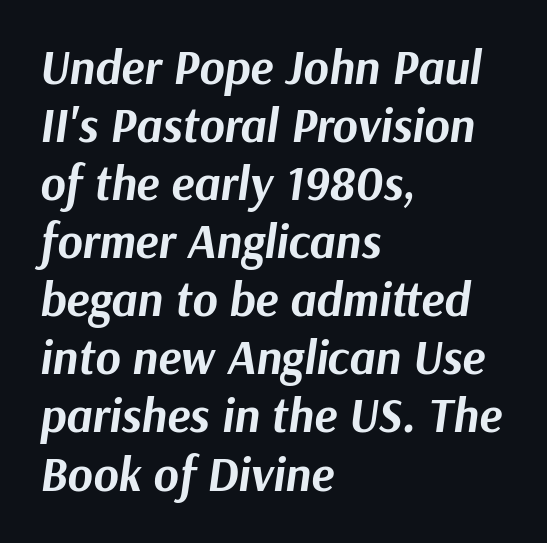
{"italic": "yes", "lean": "right", "slant_degrees": 9, "bold": "yes", "weight": "bold", "width": "normal", "stroke_contrast": "medium", "x_height": "medium", "monospaced": "no", "underline": "no", "align": "left", "line_spacing_ratio": 1.21, "letter_spacing": "normal", "letter_spacing_em": 0.0, "glyph_px": 48}
